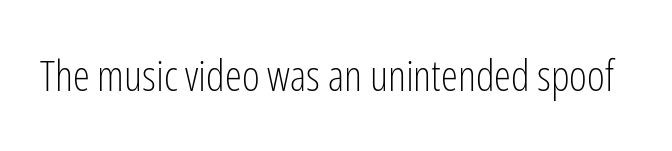
The image shows 43 px light, condensed sans-serif type, upright; set normal letter spacing, not underlined; low stroke contrast and a medium x-height.
